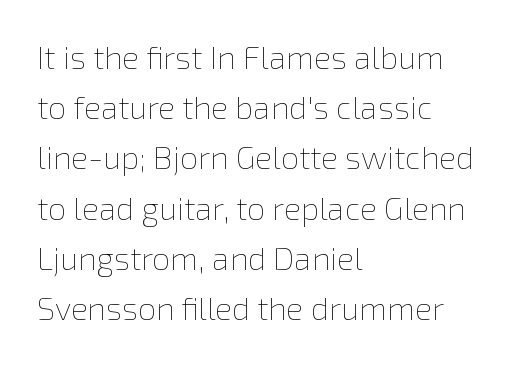
{"italic": "no", "bold": "no", "weight": "thin", "width": "normal", "x_height": "medium", "monospaced": "no", "underline": "no", "align": "left", "line_spacing": "normal", "line_spacing_ratio": 1.57, "letter_spacing": "normal", "letter_spacing_em": 0.0, "glyph_px": 32}
